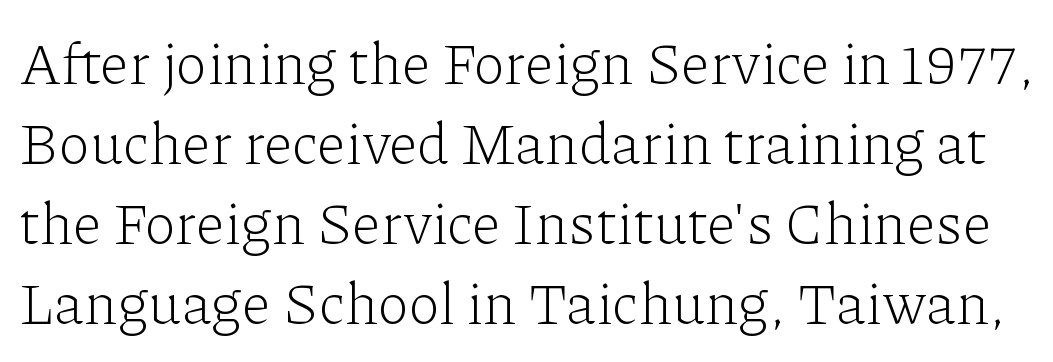
Q: Is the text bold? A: No.
Q: Is the text italic (slanted)? A: No, it is upright.
Q: Is the typeface a serif or a sans-serif typeface? A: Serif.
Q: Is the text underlined? A: No.
Q: Is the spacing between letters normal or unusually wide? A: Normal.
Q: Is the spacing between lines tight, normal or loose? A: Normal.
Q: Width (condensed, normal, or wide)? A: Normal.
Q: Stroke contrast? A: Low.
Q: x-height? A: Medium.
Q: Monospaced? A: No.
